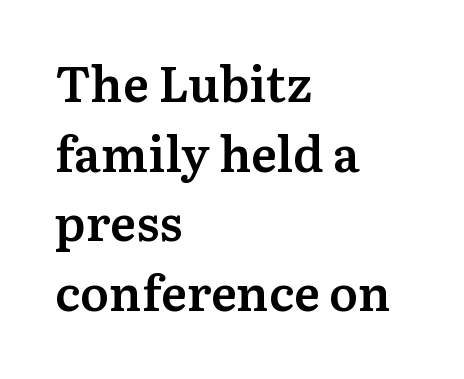
The image shows 49 px semibold serif type, upright; set left-aligned, normal line spacing (1.42x), normal letter spacing, not underlined; medium stroke contrast and a medium x-height.
